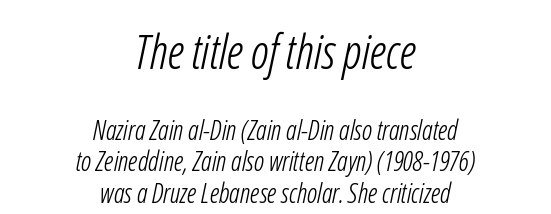
Each line is balanced around a shared central axis. The first block has been scaled up relative to the second. Has an underline been added? It has not. Heaviness? Minimal to ordinary, like unemphasized prose. The passage shown is typed in a proportional face where columns would drift. These lines keep a tight, regular rhythm from letter to letter.
